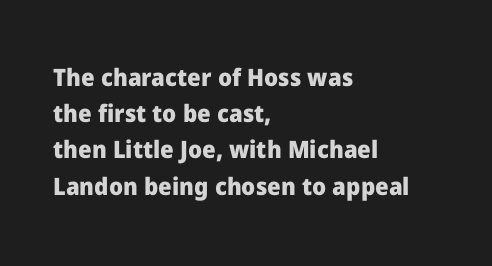
Q: Is the text bold? A: Yes.
Q: Is the text italic (slanted)? A: No, it is upright.
Q: Is the text underlined? A: No.
Q: How is the paragraph aligned? A: Left-aligned.
Q: Is the spacing between letters normal or unusually wide? A: Normal.
Q: Is the spacing between lines tight, normal or loose? A: Normal.
